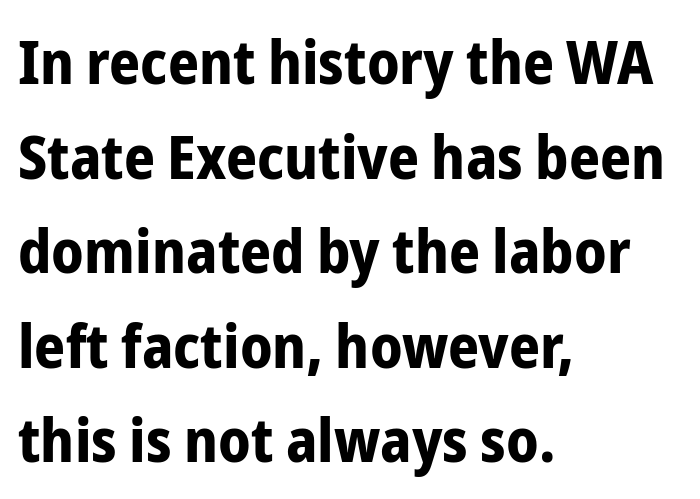
The image shows 61 px bold, condensed sans-serif type, upright; set left-aligned, normal line spacing (1.55x), normal letter spacing, not underlined; low stroke contrast and a medium x-height.
